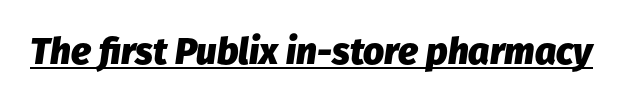
Q: Is the text bold? A: Yes.
Q: Is the text italic (slanted)? A: Yes, it leans right by about 8 degrees.
Q: Is the text underlined? A: Yes.
Q: Is the spacing between letters normal or unusually wide? A: Normal.
Q: Width (condensed, normal, or wide)? A: Normal.
Q: Stroke contrast? A: Low.
Q: x-height? A: Medium.
Q: Monospaced? A: No.
